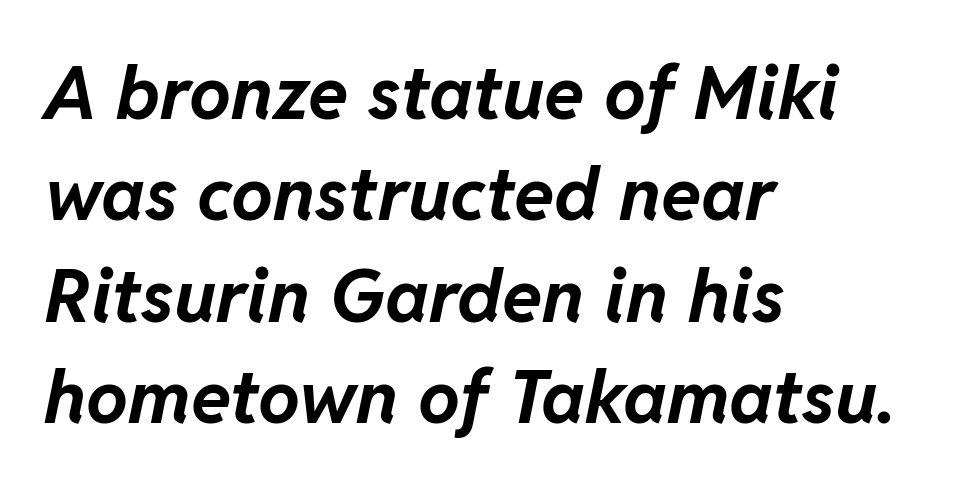
The image shows 74 px bold type, italic (leaning right); set left-aligned, normal line spacing (1.37x), normal letter spacing, not underlined; low stroke contrast and a medium x-height.
